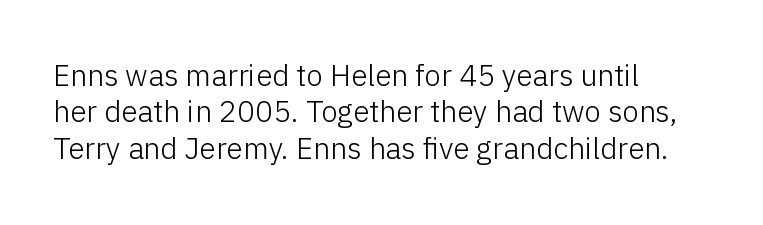
{"serif": "no", "italic": "no", "bold": "no", "weight": "light", "width": "normal", "stroke_contrast": "low", "x_height": "medium", "monospaced": "no", "underline": "no", "align": "left", "line_spacing_ratio": 1.21, "letter_spacing": "normal", "letter_spacing_em": 0.0, "glyph_px": 30}
